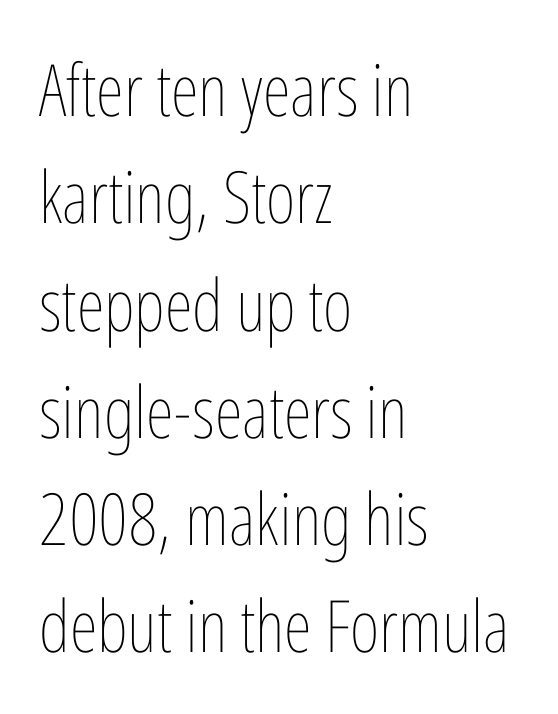
Baseline-to-baseline distance is the conventional proportion of letter height. Each letter keeps its own natural width here, so spacing adapts to shape. Line beginnings align vertically; line endings do not. What stands out about the letter spacing? Nothing — it is the standard amount. The letters stand straight up with perfectly vertical stems. The glyphs are unaccompanied by any horizontal stroke below them.
